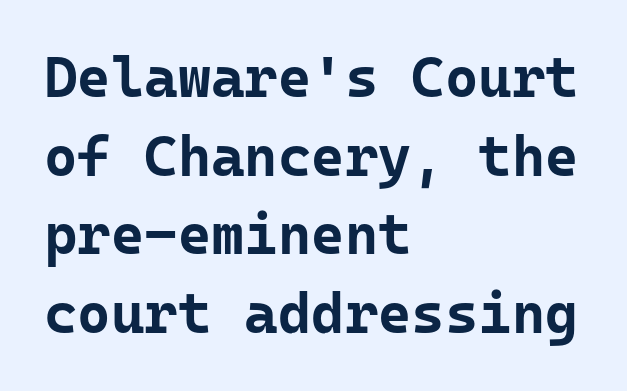
The passage shown is not underscored anywhere. In CSS terms this would be text-align: left. A typesetter would call this leading conventional body-copy spacing. You can tell from the bare stems that sans-serif type was used.
